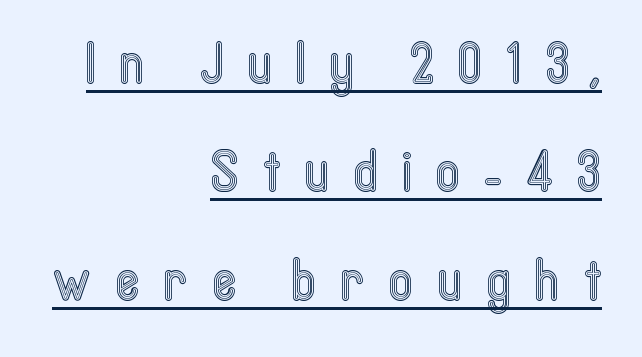
One-word summary of the alignment: right. Every stem runs plumb, perpendicular to the baseline. Look at the tracking — it's clearly loosened, letters drifting apart. The face used here is proportionally spaced, like ordinary book or web type.
